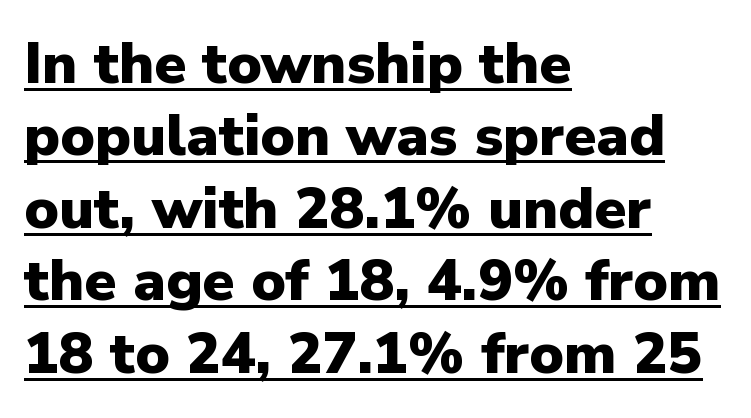
The sample has been set heavy, in full bold. Is this a fixed-width face? No — the glyphs have proportional, varying widths. If you measured baseline to baseline, you'd find a middling distance. The glyphs are accompanied by a horizontal stroke just below them. A typesetter would call this zero additional tracking. This sample uses a sans-serif face.
